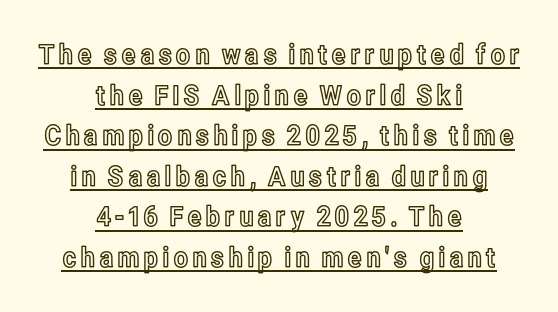
The image shows 28 px condensed type, upright; set centered, normal line spacing (1.45x), underlined; a medium x-height.
